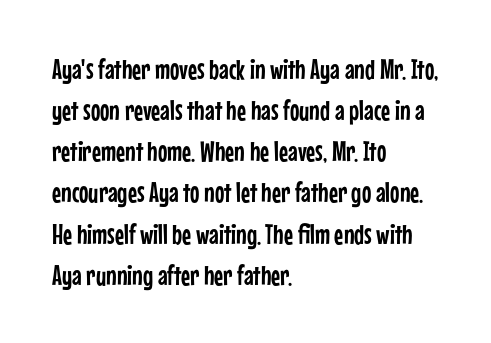
The image shows 28 px condensed sans-serif type, upright; set left-aligned, normal line spacing (1.47x), normal letter spacing, not underlined; low stroke contrast and a medium x-height.
